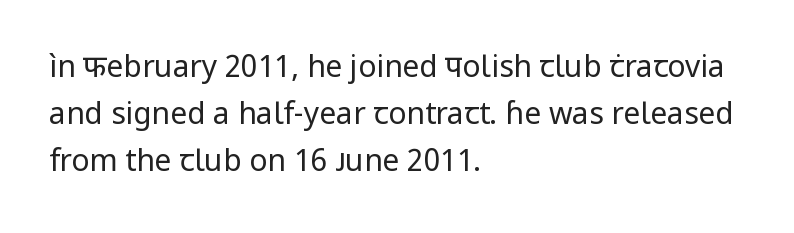
{"serif": "no", "italic": "no", "bold": "no", "weight": "regular", "width": "normal", "stroke_contrast": "low", "x_height": "medium", "monospaced": "no", "underline": "no", "align": "left", "line_spacing": "normal", "line_spacing_ratio": 1.56, "letter_spacing": "normal", "letter_spacing_em": 0.0, "glyph_px": 30}
